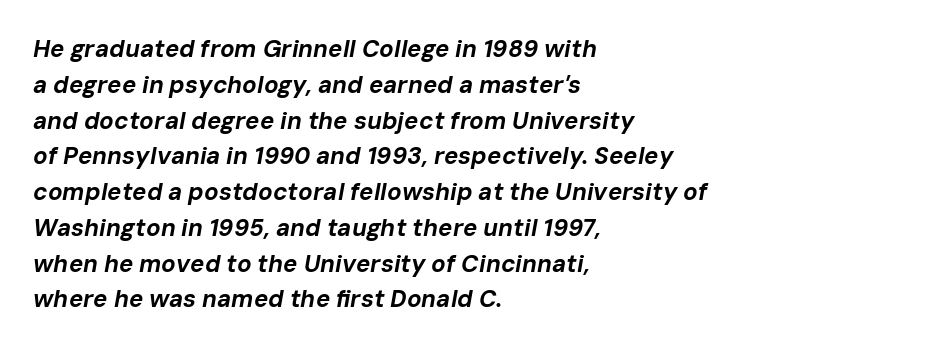
The image shows 24 px bold type, italic (leaning right); set left-aligned, normal line spacing (1.49x), normal letter spacing, not underlined.
